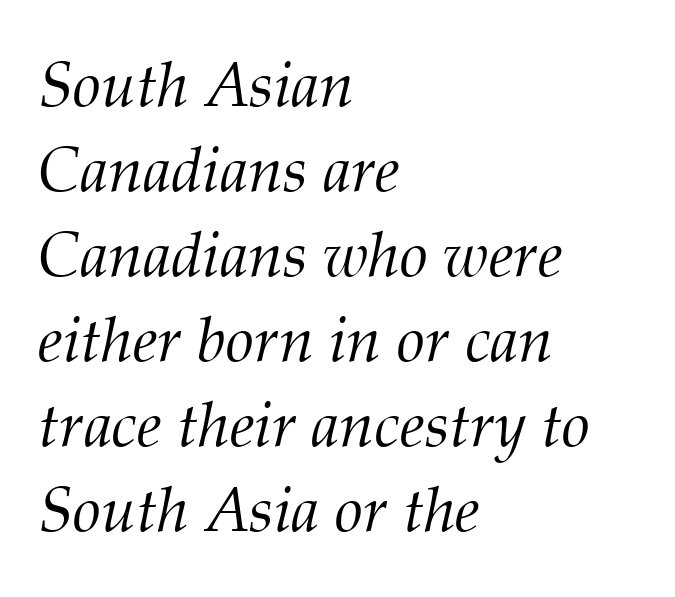
The glyphs look as if they've been sheared to an angle. Ink coverage per letter is moderate at most. This sample has the flowing, uneven cadence of proportional lettering. Regarding serifs, this sample has them. Casual observation: everything's shoved over to the left. Look at the tracking — it's just the regular setting, nothing added.
